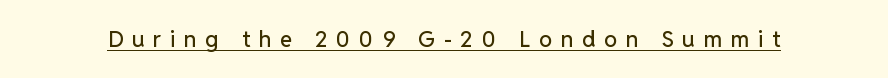
Glyph-to-glyph distance is far greater than everyday printed text. Notice how a bar underscores the lettering throughout. Does the lettering tilt? It doesn't — this is upright.
